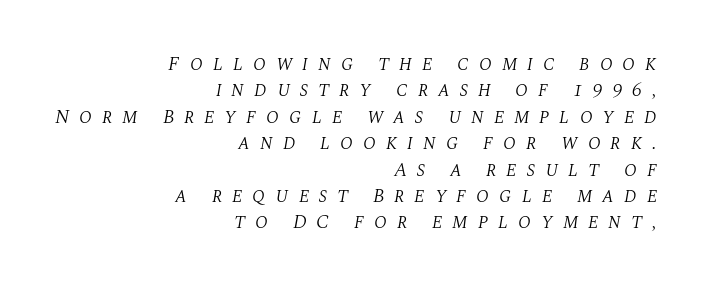
Q: Is the text bold? A: No.
Q: Is the text italic (slanted)? A: Yes, it leans right by about 10 degrees.
Q: Is the text underlined? A: No.
Q: How is the paragraph aligned? A: Right-aligned.
Q: Is the spacing between letters normal or unusually wide? A: Unusually wide.
Q: Is the spacing between lines tight, normal or loose? A: Normal.
